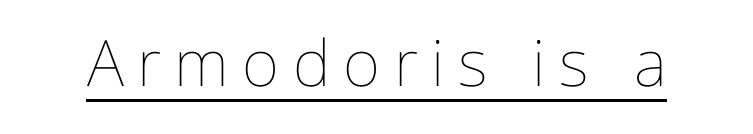
The gaps between neighbouring characters are conspicuously large. Think of a printed novel: that variable character pitch is what you see here. Glance below the letters and you will spot a drawn line. When letters stand straight like this, we call the style roman or upright. The letterforms sit at book weight or below.
